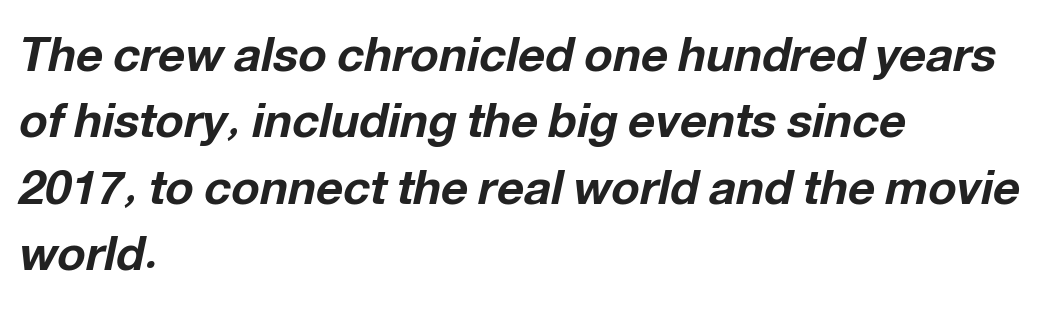
The image shows 47 px bold type, italic (leaning right); set left-aligned, normal line spacing (1.41x), normal letter spacing, not underlined; low stroke contrast and a medium x-height.
